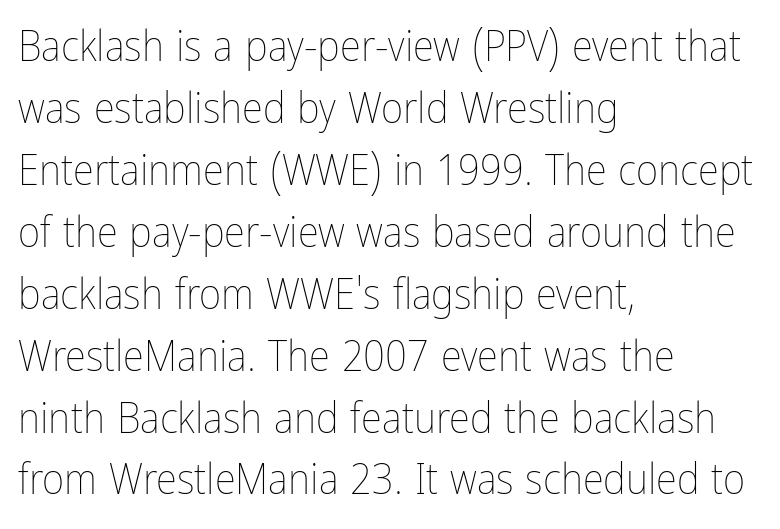
The rendering uses natural spacing where letterforms have individual widths. Nothing unusual about the tracking: characters are spaced as the font intends. The gap between lines stays unmarked. It's the straight-up-and-down kind of type. The weight would be labelled regular, book, light, or lighter still. Rows of type keep a routine distance in the vertical direction.
